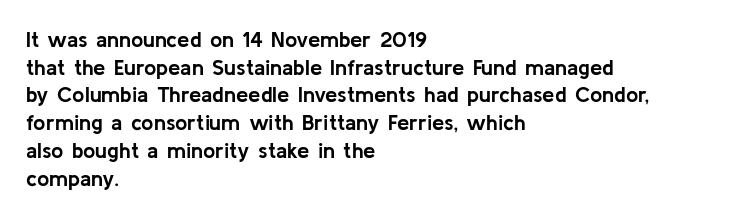
These words are printed bold, with thick strokes throughout. The string is rendered with underlining switched off. What's the leading like? Ordinary, nothing unusual. Tracking value appears to be zero — textbook default spacing. This rendering uses left alignment, leaving the right contour irregular. Every stem runs plumb, perpendicular to the baseline.
